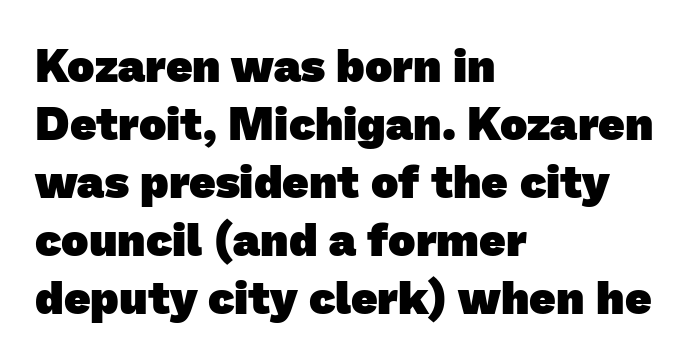
Q: Is the text bold? A: Yes.
Q: Is the typeface a serif or a sans-serif typeface? A: Sans-serif.
Q: Is the text underlined? A: No.
Q: How is the paragraph aligned? A: Left-aligned.
Q: Is the spacing between letters normal or unusually wide? A: Normal.
Q: Is the spacing between lines tight, normal or loose? A: Normal.
Q: Width (condensed, normal, or wide)? A: Normal.
Q: Stroke contrast? A: Low.
Q: x-height? A: Medium.
Q: Monospaced? A: No.
